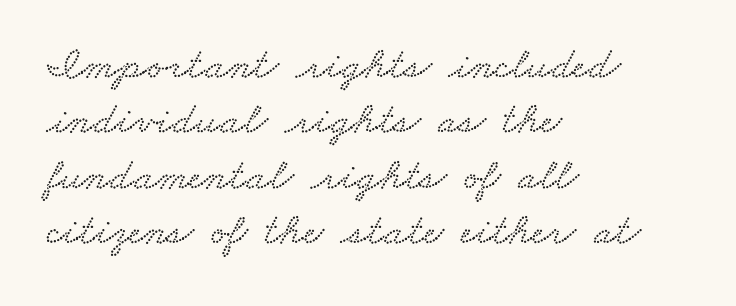
The image shows 44 px wide type; set left-aligned, normal line spacing (1.26x), normal letter spacing, not underlined; low stroke contrast and a small x-height.
